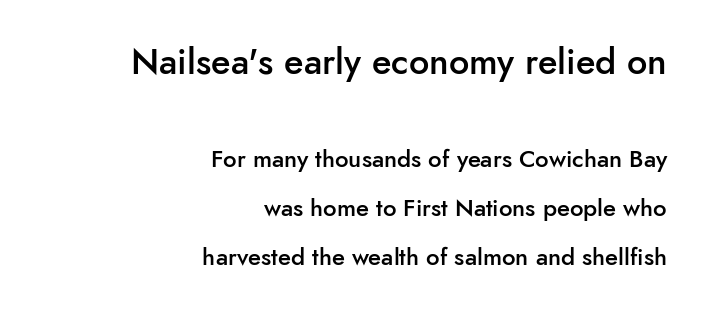
The image shows 36 px semibold sans-serif type, upright; set right-aligned, loose line spacing (2.04x), normal letter spacing, not underlined; the first (top) block is 1.5x larger; low stroke contrast and a small x-height.
